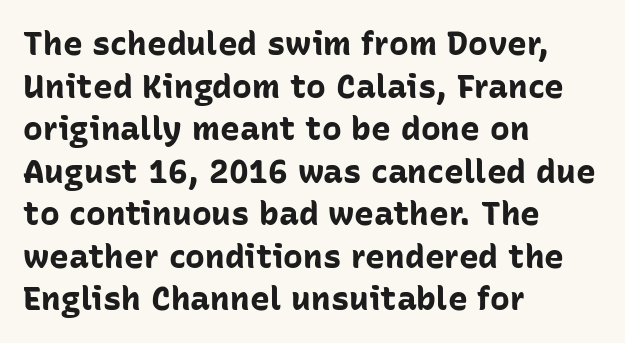
{"serif": "no", "italic": "no", "bold": "yes", "weight": "bold", "width": "normal", "stroke_contrast": "low", "x_height": "medium", "monospaced": "no", "underline": "no", "align": "left", "line_spacing": "normal", "line_spacing_ratio": 1.29, "letter_spacing": "normal", "letter_spacing_em": 0.0, "glyph_px": 33}
